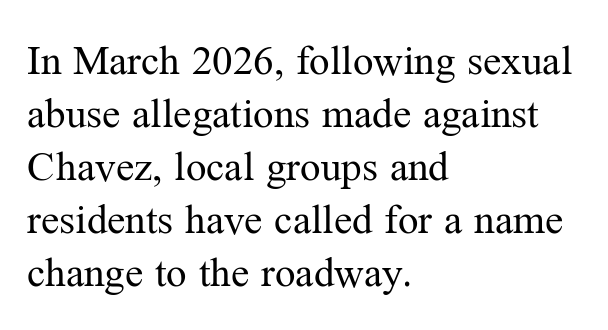
Q: Is the text bold? A: No.
Q: Is the text italic (slanted)? A: No, it is upright.
Q: Is the typeface a serif or a sans-serif typeface? A: Serif.
Q: Is the text underlined? A: No.
Q: How is the paragraph aligned? A: Left-aligned.
Q: Is the spacing between letters normal or unusually wide? A: Normal.
Q: Is the spacing between lines tight, normal or loose? A: Normal.
Q: Width (condensed, normal, or wide)? A: Normal.
Q: Stroke contrast? A: Medium.
Q: x-height? A: Medium.
Q: Monospaced? A: No.
